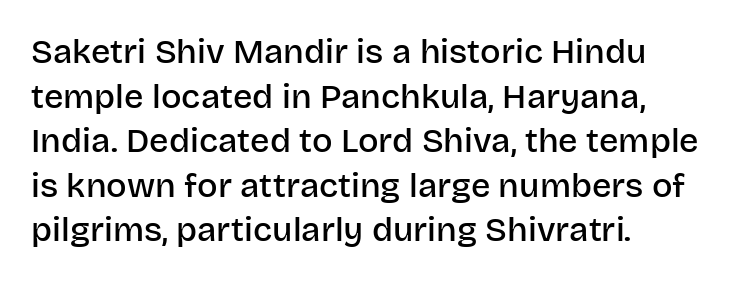
The image shows 34 px semibold sans-serif type, upright; set left-aligned, normal line spacing (1.31x), normal letter spacing, not underlined; low stroke contrast and a large x-height.
